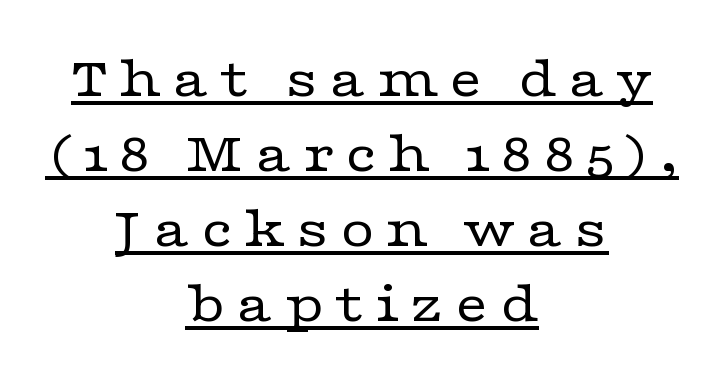
{"serif": "yes", "italic": "no", "bold": "no", "weight": "regular", "width": "wide", "stroke_contrast": "low", "x_height": "medium", "monospaced": "no", "underline": "yes", "align": "center", "line_spacing": "normal", "line_spacing_ratio": 1.27, "glyph_px": 59}
